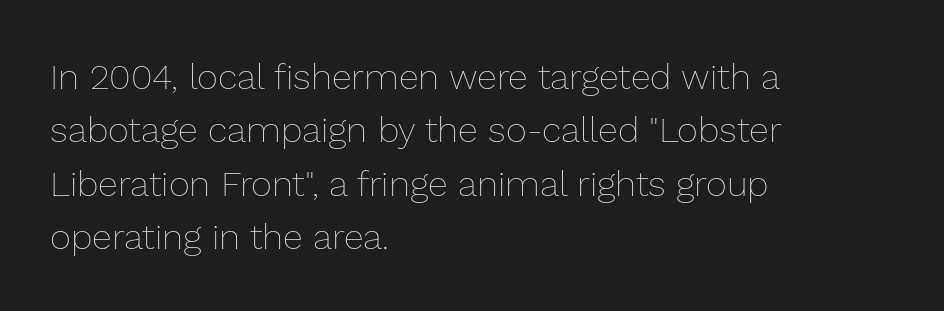
Is there much room between lines? A standard amount, neither cramped nor airy. Italic: no, the glyphs are upright roman. Each letter keeps its own natural width here, so spacing adapts to shape. The gap between lines stays unmarked.
